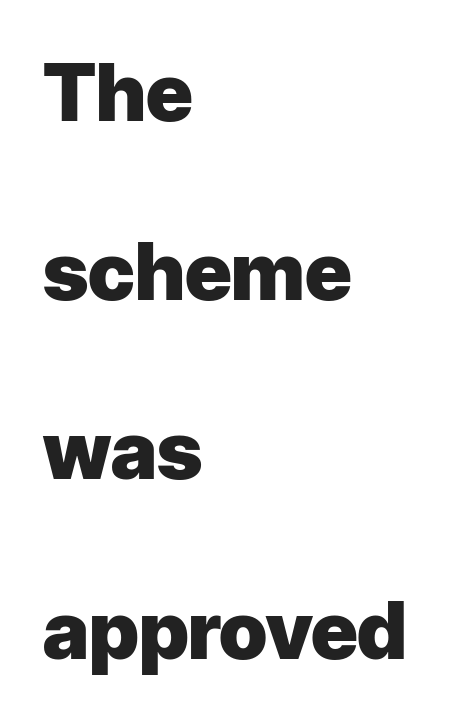
The image shows 80 px heavy sans-serif type, upright; set left-aligned, loose line spacing (2.24x), normal letter spacing, not underlined; low stroke contrast and a medium x-height.
